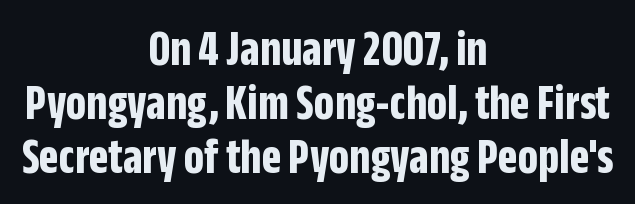
The image shows 51 px bold, condensed sans-serif type, upright; set centered, tight line spacing (1.06x), normal letter spacing, not underlined; low stroke contrast and a large x-height.
